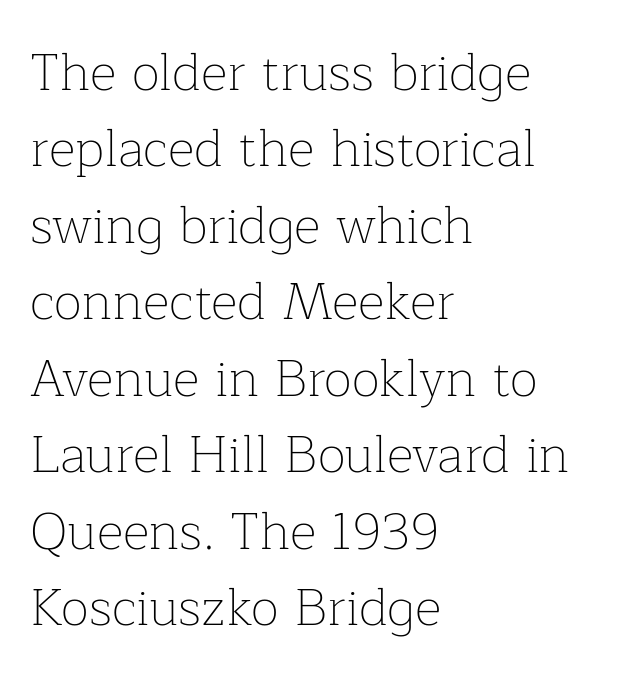
{"serif": "yes", "italic": "no", "bold": "no", "weight": "thin", "width": "normal", "stroke_contrast": "low", "x_height": "medium", "monospaced": "no", "underline": "no", "align": "left", "line_spacing": "normal", "line_spacing_ratio": 1.47, "letter_spacing": "normal", "letter_spacing_em": 0.0, "glyph_px": 52}
